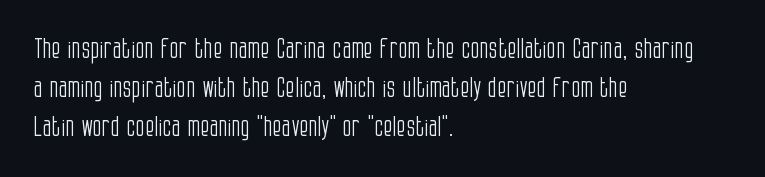
The image shows 27 px text type, upright; set left-aligned, normal line spacing (1.44x), normal letter spacing, not underlined.
